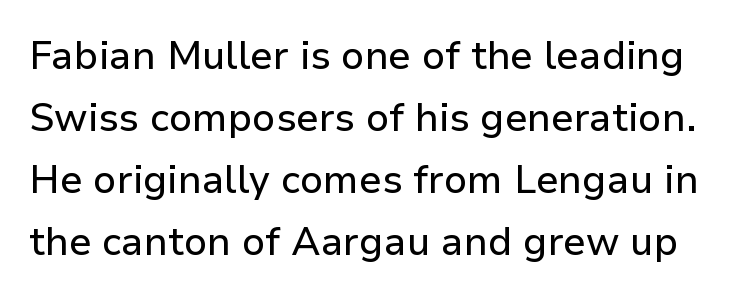
Look at the bottom of the vertical strokes: they stop flat, with no serifs. Vertically, the passage feels balanced, rows spaced as you'd expect. Bare-footed words on every line. Each letter keeps its own natural width here, so spacing adapts to shape. The lettering holds an erect, upright posture throughout. Words appear dense and cohesive because spacing is normal.
